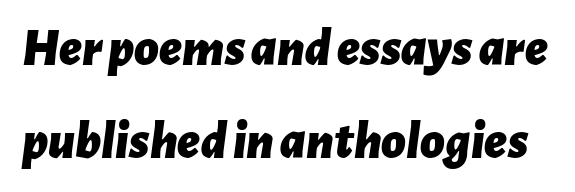
Q: Is the text bold? A: Yes.
Q: Is the text italic (slanted)? A: Yes, it leans right by about 7 degrees.
Q: Is the text underlined? A: No.
Q: Is the spacing between letters normal or unusually wide? A: Normal.
Q: Width (condensed, normal, or wide)? A: Normal.
Q: Stroke contrast? A: Low.
Q: x-height? A: Medium.
Q: Monospaced? A: No.
